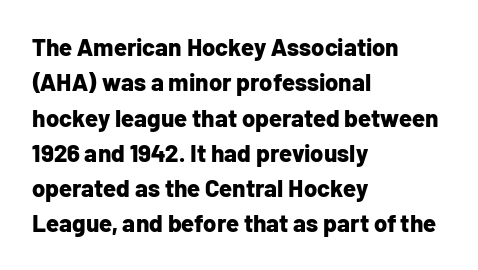
Q: Is the text bold? A: Yes.
Q: Is the text italic (slanted)? A: No, it is upright.
Q: Is the text underlined? A: No.
Q: How is the paragraph aligned? A: Left-aligned.
Q: Is the spacing between letters normal or unusually wide? A: Normal.
Q: Is the spacing between lines tight, normal or loose? A: Normal.
